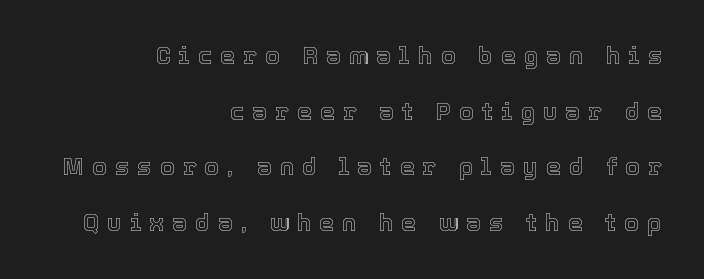
Q: Is the text italic (slanted)? A: No, it is upright.
Q: Is the text underlined? A: No.
Q: How is the paragraph aligned? A: Right-aligned.
Q: Is the spacing between letters normal or unusually wide? A: Unusually wide.
Q: Is the spacing between lines tight, normal or loose? A: Loose.
